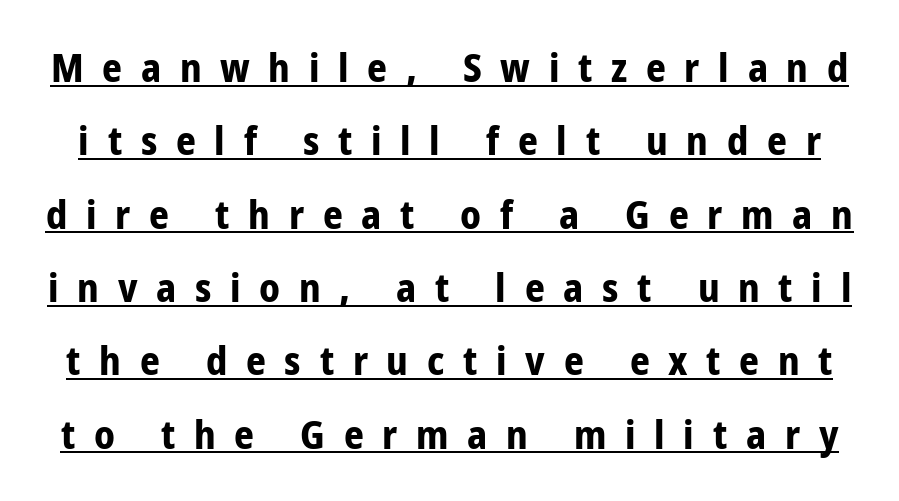
Between one letter and the next there's a generous, obvious gap. Notice how a bar underscores the lettering throughout. I'd describe the lettering as bold — thick and assertive. Character widths vary here, with narrow letters taking less room than wide ones. Grotesque or geometric, the face here clearly has no serifs.
